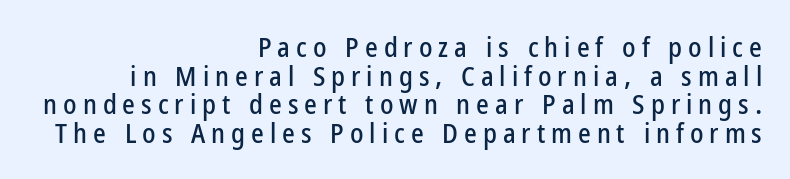
{"italic": "no", "underline": "no", "align": "right", "line_spacing": "tight", "line_spacing_ratio": 1.06, "letter_spacing": "wide", "letter_spacing_em": 0.22, "glyph_px": 27}
